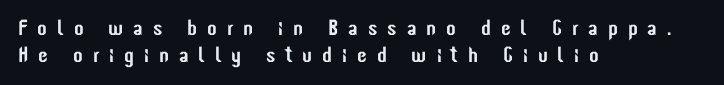
The image shows 22 px text type, upright; set left-aligned, line spacing 1.21x, unusually wide letter spacing (+0.45 em), not underlined.
